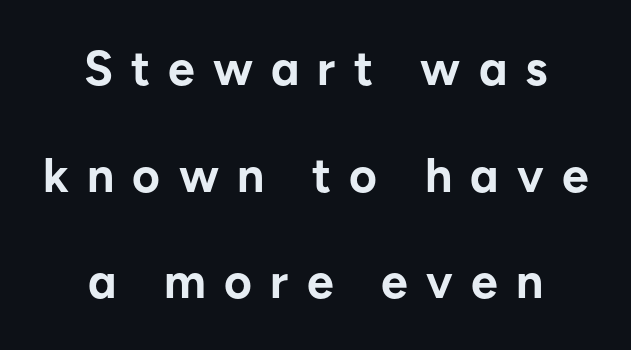
A centered setting, common on invitations and titles, is used for this passage. Characters remain perfectly vertical along every line. Every letter is thick-stroked: bold, no question. Stroke terminals: plain, sans-serif. Glyph-to-glyph distance is far greater than everyday printed text.
